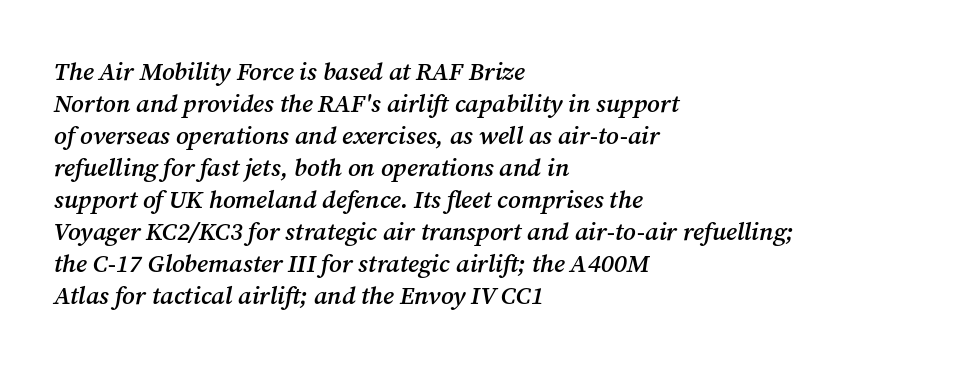
The image shows 25 px text type, italic (leaning right); set left-aligned, normal line spacing (1.28x), normal letter spacing, not underlined.
